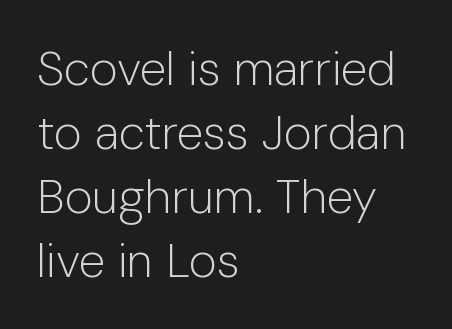
Left-aligned paragraph, ragged on the right. Nope, not italic — everything's standing straight. Clear beneath every line of the passage. The cut favours lightness, reaching ordinary text weight at its darkest. Serifs: no, the terminals of the letterforms are clean.
